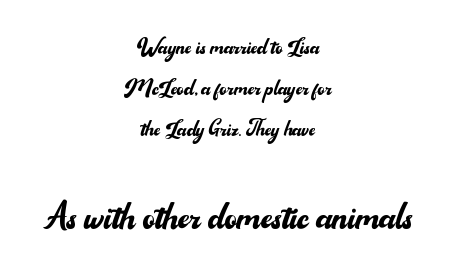
Q: Is the text bold? A: No.
Q: Is the text italic (slanted)? A: Yes.
Q: Is the typeface a serif or a sans-serif typeface? A: Sans-serif.
Q: Is the text underlined? A: No.
Q: How is the paragraph aligned? A: Centered.
Q: Is the spacing between letters normal or unusually wide? A: Normal.
Q: Is the spacing between lines tight, normal or loose? A: Normal.
Q: Which block of text is set in a larger size, the first (top) or the second (bottom)? A: The second (bottom) one.
Q: Width (condensed, normal, or wide)? A: Normal.
Q: Stroke contrast? A: Medium.
Q: x-height? A: Small.
Q: Monospaced? A: No.
